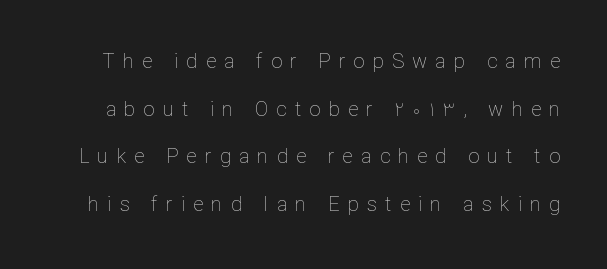
{"italic": "no", "bold": "no", "underline": "no", "line_spacing": "loose", "line_spacing_ratio": 2.38, "letter_spacing": "wide", "letter_spacing_em": 0.41, "glyph_px": 20}
